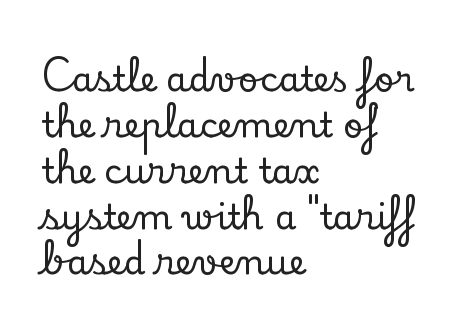
The axis of the letterforms is exactly vertical. Where is the straight margin? On the left. The horizontal fit of the characters is conventional and even. Each letter keeps its own natural width here, so spacing adapts to shape. Unmarked baselines from the first word to the last.
